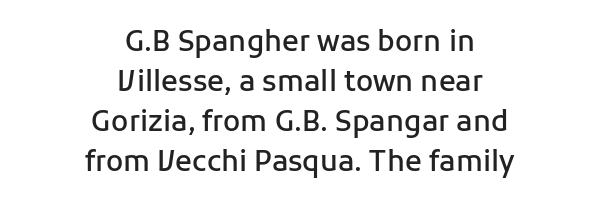
The image shows 28 px semibold sans-serif type, upright; set centered, normal line spacing (1.43x), normal letter spacing, not underlined; low stroke contrast and a medium x-height.
